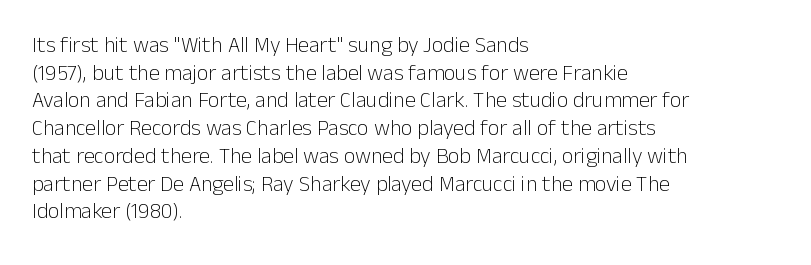
Q: Is the text bold? A: No.
Q: Is the text italic (slanted)? A: No, it is upright.
Q: Is the text underlined? A: No.
Q: How is the paragraph aligned? A: Left-aligned.
Q: Is the spacing between letters normal or unusually wide? A: Normal.
Q: Is the spacing between lines tight, normal or loose? A: Normal.
